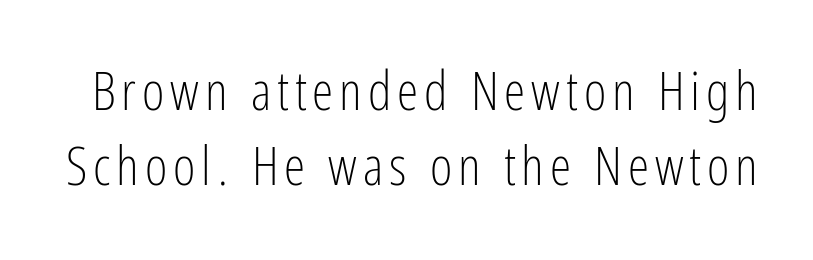
The image shows 54 px light, condensed sans-serif type, upright; set normal line spacing (1.39x), not underlined; low stroke contrast and a medium x-height.
